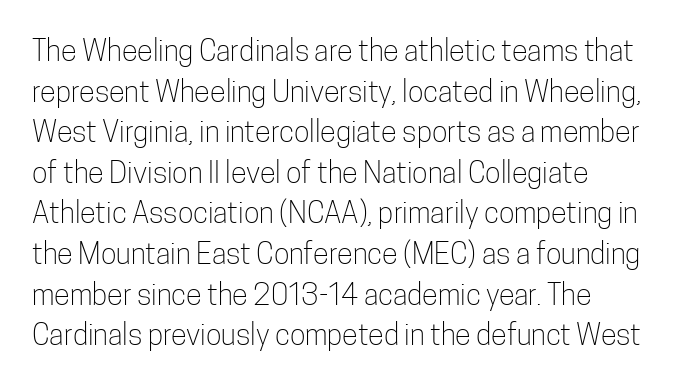
The image shows 29 px light, condensed sans-serif type, upright; set left-aligned, normal line spacing (1.4x), normal letter spacing, not underlined; low stroke contrast and a medium x-height.
